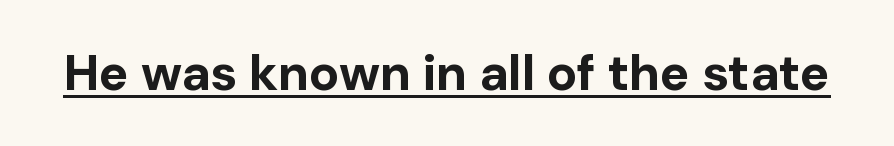
The lettering stays uniformly vertical, giving the passage a roman look. The face used here is proportionally spaced, like ordinary book or web type. A rule runs beneath these lines of type. The rendering keeps characters at their native spacing. Typographic density is high because the face is bold. In terms of letterform style, serifs are entirely absent.
